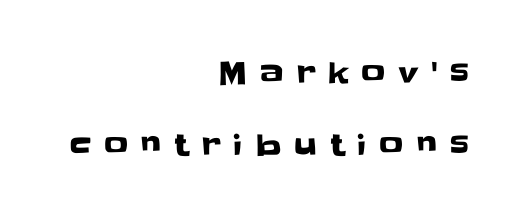
The image shows 30 px sans-serif type, upright; set right-aligned, loose line spacing (2.41x), unusually wide letter spacing (+0.43 em), not underlined; low stroke contrast and a large x-height.
